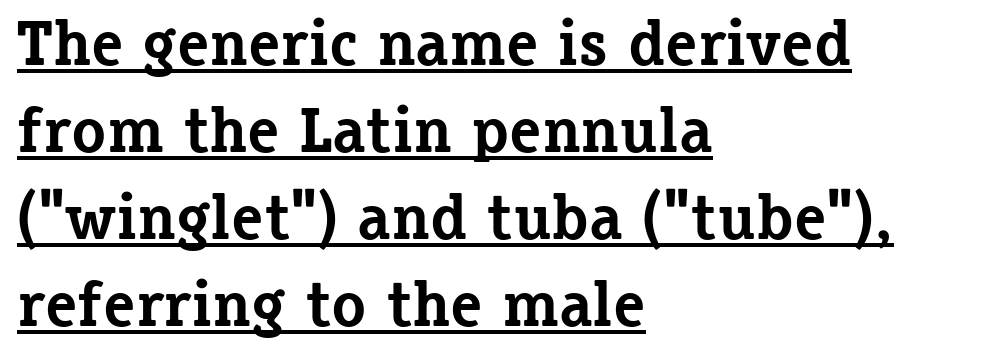
Proportional: the letters do not fall into vertical columns. Designer's note — italics off, roman on. The specimen includes a rule beneath the text block's lines. The passage shown stacks its lines at a standard gap. The glyphs have the mass of a bold cut. Old-style or modern, the face here clearly has serifs.
